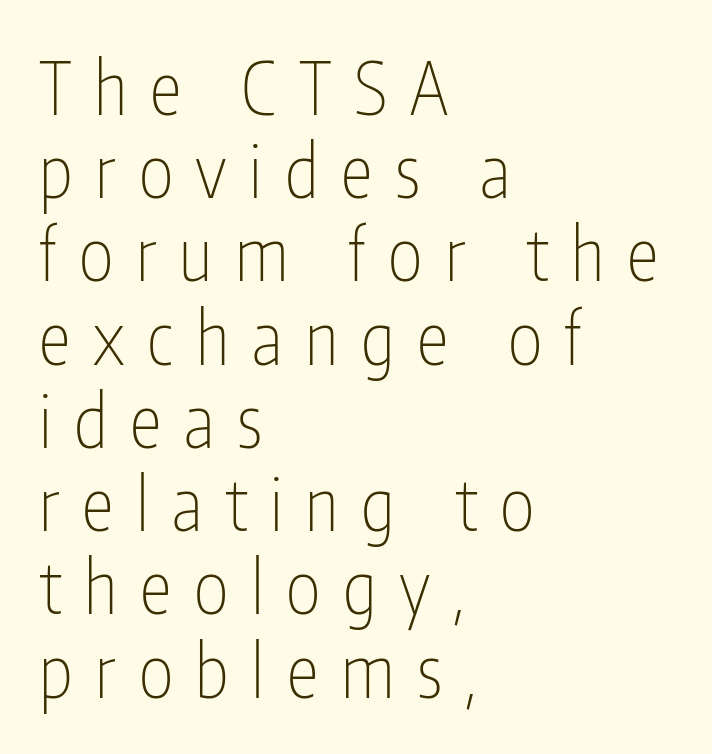
The image shows 73 px thin, condensed sans-serif type, upright; set left-aligned, tight line spacing (1.14x), unusually wide letter spacing (+0.31 em), not underlined; low stroke contrast and a medium x-height.
